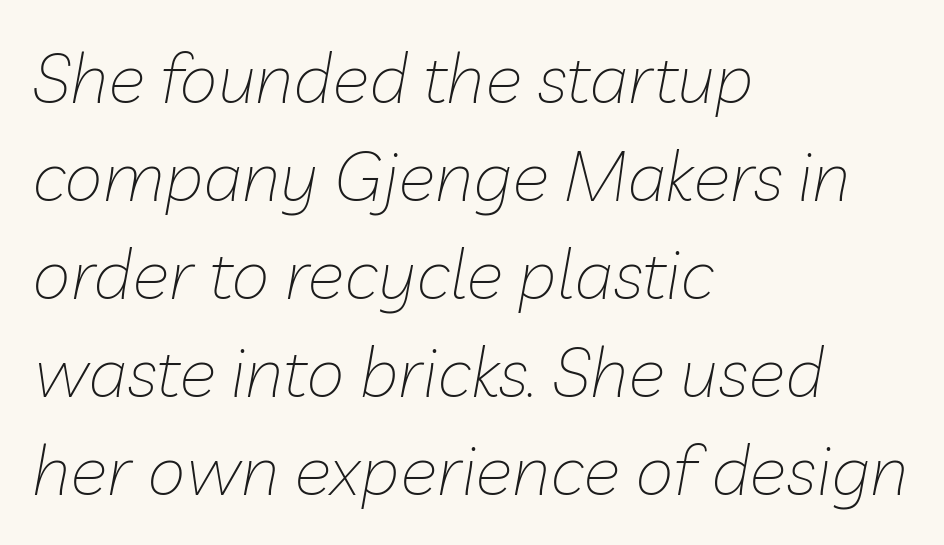
Q: Is the text bold? A: No.
Q: Is the text italic (slanted)? A: Yes, it leans right by about 10 degrees.
Q: Is the text underlined? A: No.
Q: How is the paragraph aligned? A: Left-aligned.
Q: Is the spacing between letters normal or unusually wide? A: Normal.
Q: Is the spacing between lines tight, normal or loose? A: Normal.
Q: Width (condensed, normal, or wide)? A: Normal.
Q: Stroke contrast? A: Low.
Q: x-height? A: Medium.
Q: Monospaced? A: No.
